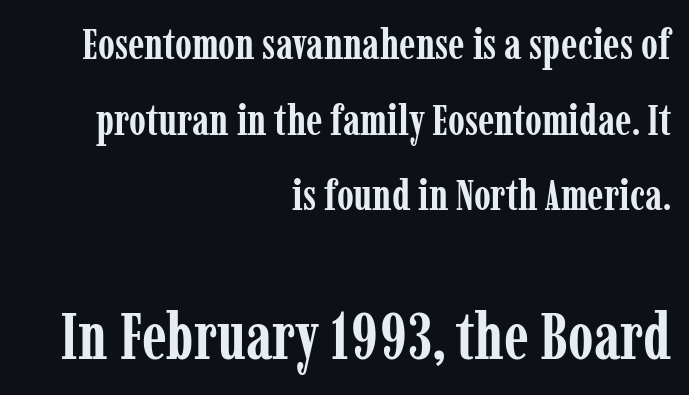
Q: Is the text bold? A: Yes.
Q: Is the text italic (slanted)? A: No, it is upright.
Q: Is the typeface a serif or a sans-serif typeface? A: Serif.
Q: Is the text underlined? A: No.
Q: How is the paragraph aligned? A: Right-aligned.
Q: Is the spacing between letters normal or unusually wide? A: Normal.
Q: Which block of text is set in a larger size, the first (top) or the second (bottom)? A: The second (bottom) one.
Q: Width (condensed, normal, or wide)? A: Condensed.
Q: Stroke contrast? A: Low.
Q: x-height? A: Medium.
Q: Monospaced? A: No.
